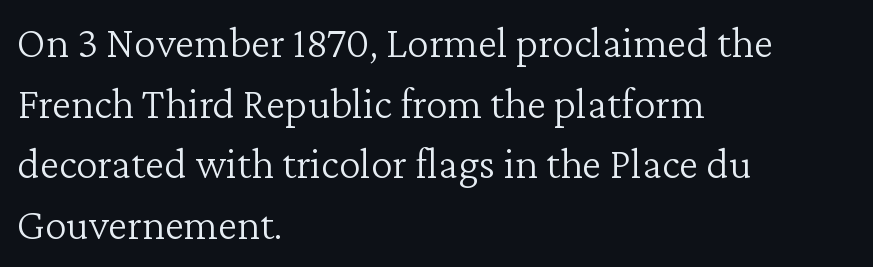
{"serif": "yes", "italic": "no", "bold": "no", "weight": "light", "width": "normal", "stroke_contrast": "low", "x_height": "medium", "monospaced": "no", "underline": "no", "align": "left", "line_spacing": "normal", "line_spacing_ratio": 1.38, "letter_spacing": "normal", "letter_spacing_em": 0.0, "glyph_px": 44}
